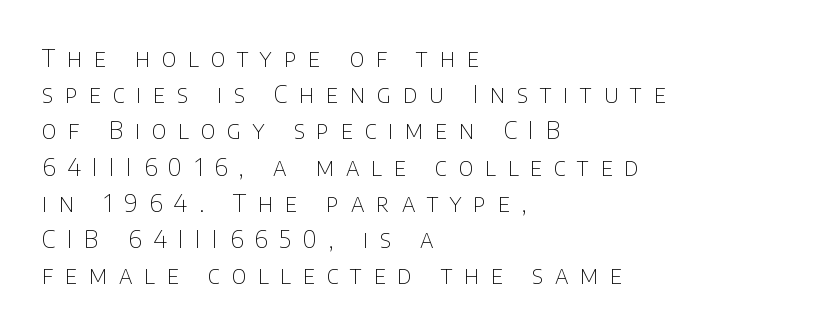
Compared with a typical body face, this is equally light or lighter still. Does the copy run flush right? No — it runs flush left. The letters stand upright; this is a roman face. Display-style spreading of the glyphs; the letterfit is very open. Words float on clear page, feet unadorned.
